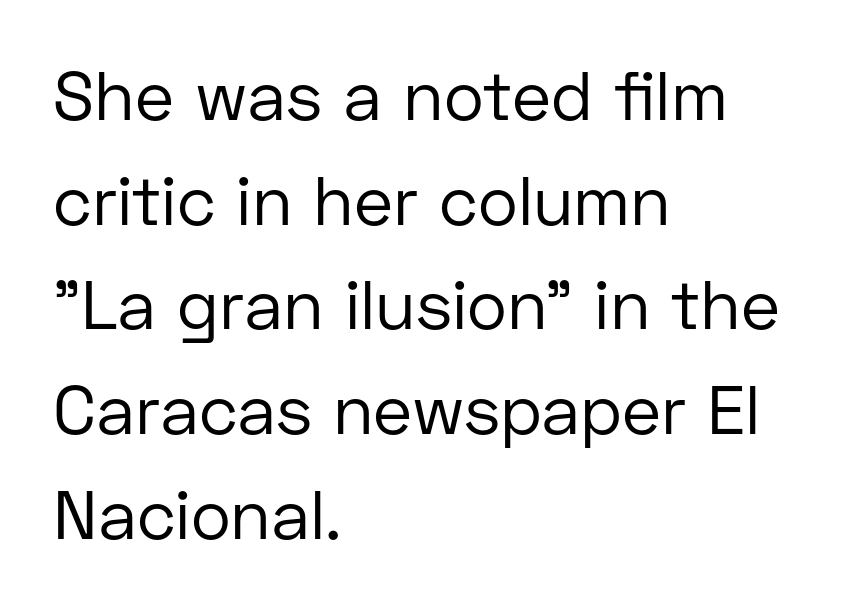
The image shows 68 px regular-weight sans-serif type, upright; set left-aligned, normal line spacing (1.54x), normal letter spacing, not underlined; low stroke contrast and a medium x-height.
